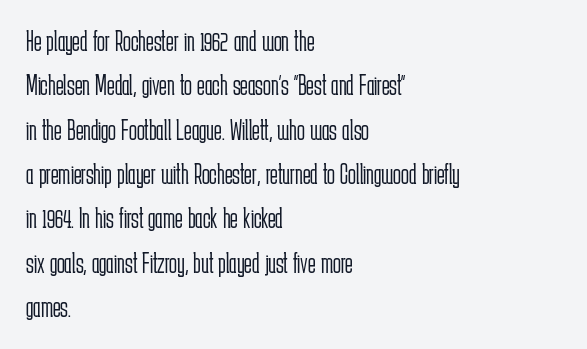
Q: Is the text bold? A: No.
Q: Is the text italic (slanted)? A: No, it is upright.
Q: Is the typeface a serif or a sans-serif typeface? A: Sans-serif.
Q: Is the text underlined? A: No.
Q: How is the paragraph aligned? A: Left-aligned.
Q: Is the spacing between letters normal or unusually wide? A: Normal.
Q: Is the spacing between lines tight, normal or loose? A: Normal.
Q: Width (condensed, normal, or wide)? A: Condensed.
Q: Stroke contrast? A: Low.
Q: x-height? A: Medium.
Q: Monospaced? A: No.
